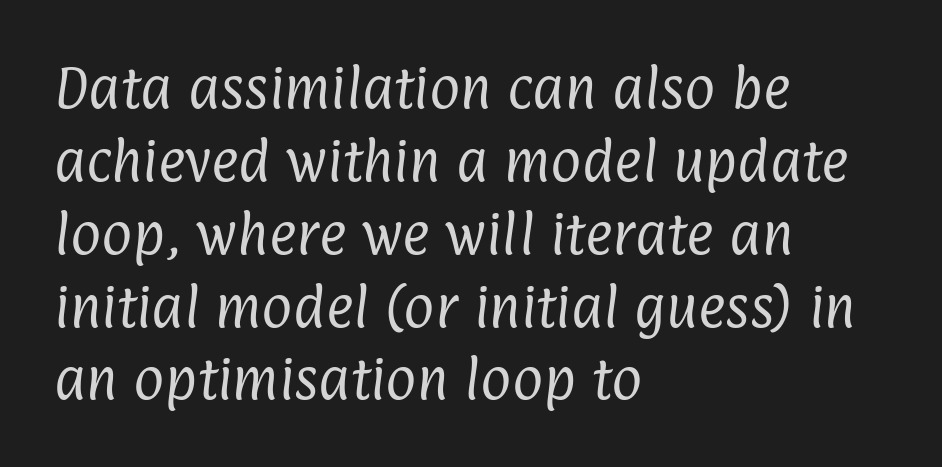
The image shows 47 px regular-weight, condensed sans-serif type; set left-aligned, normal line spacing (1.55x), normal letter spacing, not underlined; low stroke contrast and a medium x-height.
